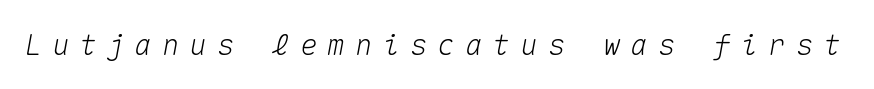
Q: Is the text italic (slanted)? A: Yes, it leans right by about 10 degrees.
Q: Is the text underlined? A: No.
Q: Is the spacing between letters normal or unusually wide? A: Unusually wide.
Q: Width (condensed, normal, or wide)? A: Normal.
Q: Stroke contrast? A: Medium.
Q: x-height? A: Medium.
Q: Monospaced? A: Yes.
